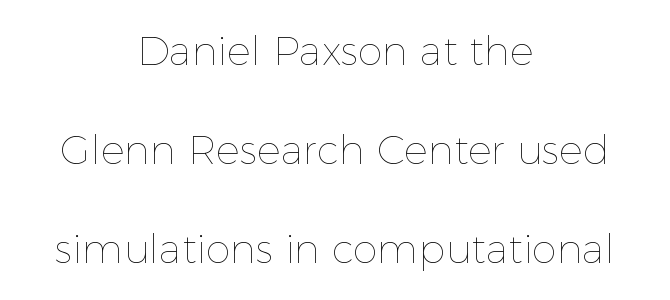
Airy leading. Letters have the restrained weight of plain body copy at most. The passage shown is not underscored anywhere. Centered paragraph, ragged on both sides. The axis of the letterforms is exactly vertical. The rendering uses natural spacing where letterforms have individual widths.
